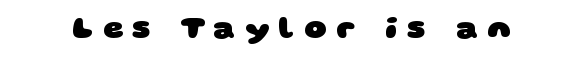
{"serif": "no", "bold": "yes", "weight": "heavy", "width": "wide", "stroke_contrast": "low", "x_height": "large", "monospaced": "no", "underline": "no", "letter_spacing": "wide", "letter_spacing_em": 0.3, "glyph_px": 31}
